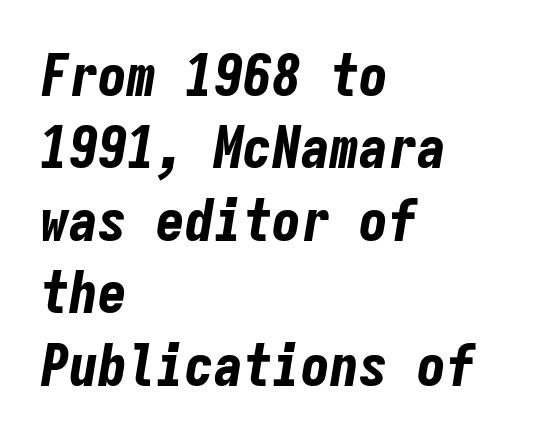
The image shows 58 px bold, condensed type, italic (leaning right), monospaced; set left-aligned, normal line spacing (1.25x), normal letter spacing, not underlined; low stroke contrast and a medium x-height.
